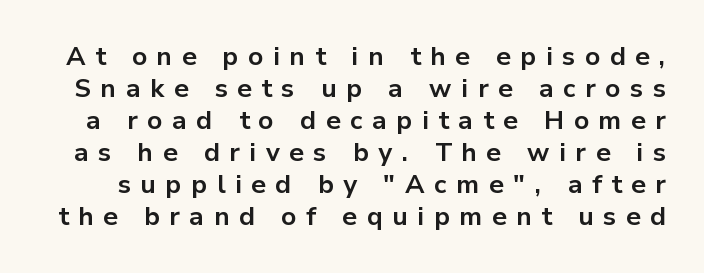
The image shows 26 px bold type, upright; set line spacing 1.23x, unusually wide letter spacing (+0.37 em), not underlined.
